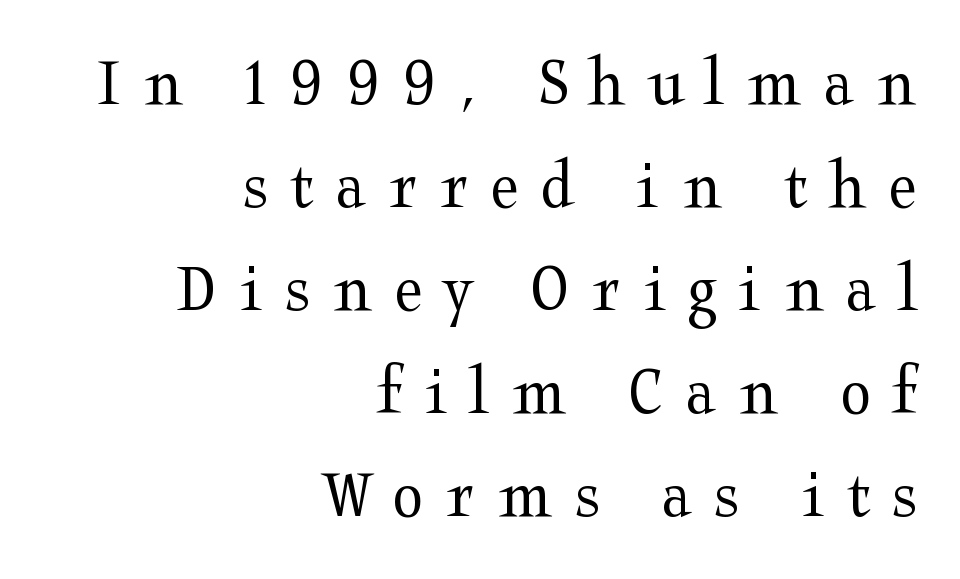
{"serif": "yes", "italic": "no", "bold": "no", "weight": "regular", "width": "wide", "stroke_contrast": "medium", "x_height": "medium", "monospaced": "no", "underline": "no", "align": "right", "line_spacing": "normal", "line_spacing_ratio": 1.45, "letter_spacing": "wide", "letter_spacing_em": 0.31, "glyph_px": 71}
